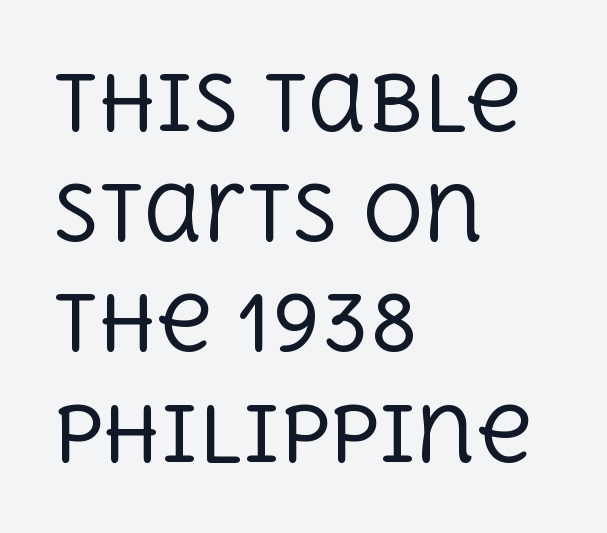
Q: Is the text bold? A: No.
Q: Is the text italic (slanted)? A: No, it is upright.
Q: Is the typeface a serif or a sans-serif typeface? A: Serif.
Q: Is the text underlined? A: No.
Q: How is the paragraph aligned? A: Left-aligned.
Q: Is the spacing between letters normal or unusually wide? A: Normal.
Q: Is the spacing between lines tight, normal or loose? A: Normal.
Q: Width (condensed, normal, or wide)? A: Normal.
Q: x-height? A: Large.
Q: Monospaced? A: No.
